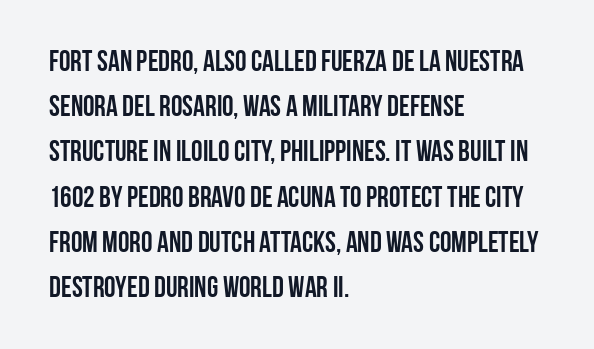
Q: Is the text bold? A: Yes.
Q: Is the text italic (slanted)? A: No, it is upright.
Q: Is the typeface a serif or a sans-serif typeface? A: Sans-serif.
Q: Is the text underlined? A: No.
Q: How is the paragraph aligned? A: Left-aligned.
Q: Is the spacing between letters normal or unusually wide? A: Normal.
Q: Is the spacing between lines tight, normal or loose? A: Normal.
Q: Width (condensed, normal, or wide)? A: Condensed.
Q: Stroke contrast? A: Low.
Q: x-height? A: Large.
Q: Monospaced? A: No.
